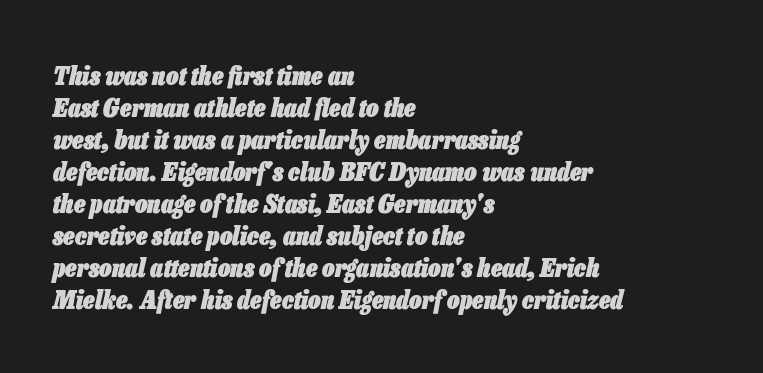
The foot of each line stays bare and open. A typesetter would call this zero additional tracking. The space between consecutive lines is moderate. Posture: slanted. The paragraph shown leans on its left margin. The face used here has the dense, thick strokes of a bold.
